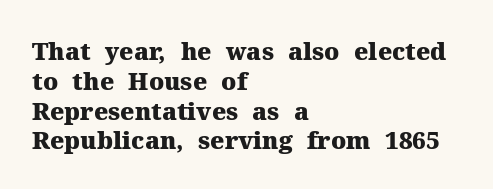
Q: Is the text bold? A: Yes.
Q: Is the text italic (slanted)? A: No, it is upright.
Q: Is the text underlined? A: No.
Q: How is the paragraph aligned? A: Left-aligned.
Q: Is the spacing between letters normal or unusually wide? A: Normal.
